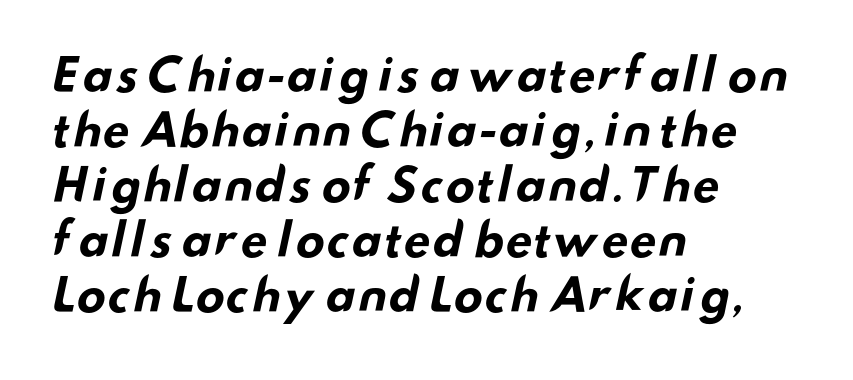
Does extra space separate the letters? No, they use regular spacing. A clean baseline with only descenders dipping below it. A typesetter would call this proportional, since set widths differ per character. Leftover space on each line is placed entirely after the last word.
